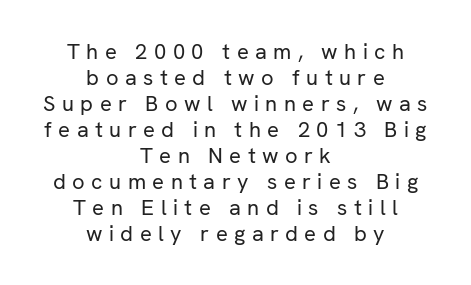
Ordinary non-slanted type is in use. Students, note that the glyphs here are deliberately spaced far apart. Weight: in the light-to-regular range. Lines of text with bare space underneath. Each line is balanced around a shared central axis.
